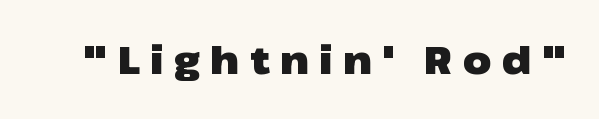
{"serif": "no", "italic": "no", "bold": "yes", "weight": "heavy", "width": "wide", "stroke_contrast": "low", "x_height": "medium", "monospaced": "no", "underline": "no", "letter_spacing": "wide", "letter_spacing_em": 0.29, "glyph_px": 37}
